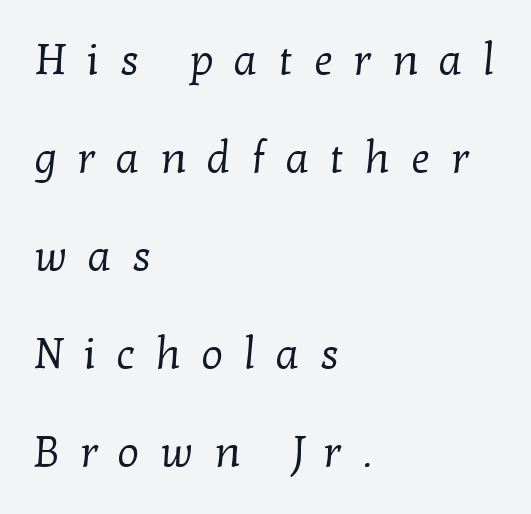
The letters carry serifs — small finishing strokes at the ends of their stems. Looks like regular typesetting: each glyph gets only the width it needs. No letter is thick-stroked: the sample isn't bold. Honestly, there is no underline to notice here at all. The passage shown has open, widely tracked lettering throughout. A classic flush-left, rag-right setting is used for this passage.
